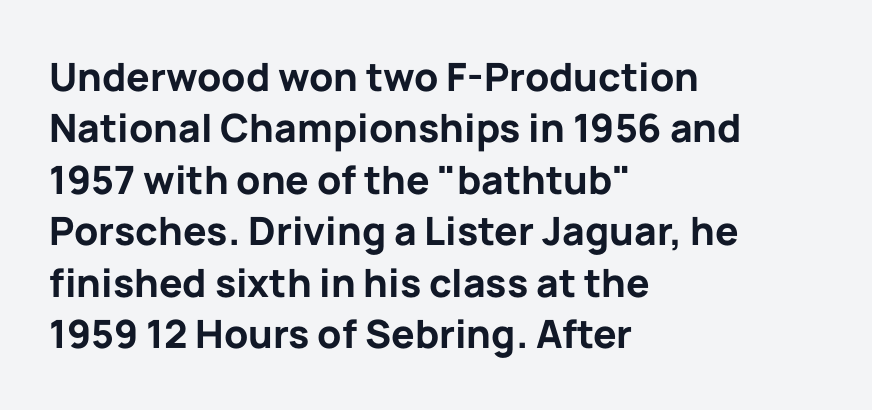
Q: Is the text bold? A: Yes.
Q: Is the text italic (slanted)? A: No, it is upright.
Q: Is the typeface a serif or a sans-serif typeface? A: Sans-serif.
Q: Is the text underlined? A: No.
Q: How is the paragraph aligned? A: Left-aligned.
Q: Is the spacing between letters normal or unusually wide? A: Normal.
Q: Is the spacing between lines tight, normal or loose? A: Normal.
Q: Width (condensed, normal, or wide)? A: Normal.
Q: Stroke contrast? A: Low.
Q: x-height? A: Medium.
Q: Monospaced? A: No.
